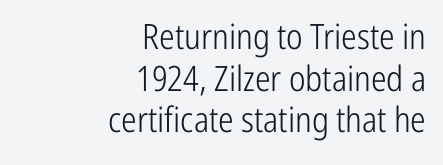
The image shows 35 px light, condensed sans-serif type, upright; set right-aligned, line spacing 1.19x, normal letter spacing, not underlined; low stroke contrast and a medium x-height.
